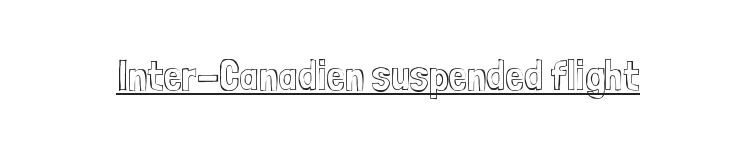
Q: Is the text italic (slanted)? A: No, it is upright.
Q: Is the text underlined? A: Yes.
Q: Is the spacing between letters normal or unusually wide? A: Normal.
Q: Width (condensed, normal, or wide)? A: Condensed.
Q: x-height? A: Medium.
Q: Monospaced? A: No.
